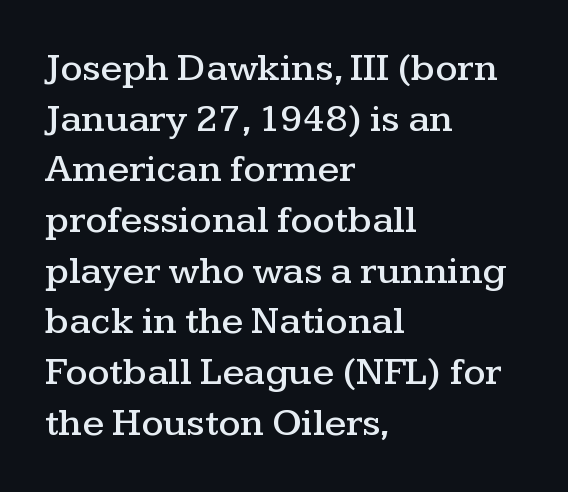
The image shows 39 px wide serif type, upright; set left-aligned, normal line spacing (1.3x), normal letter spacing, not underlined; medium stroke contrast and a medium x-height.
